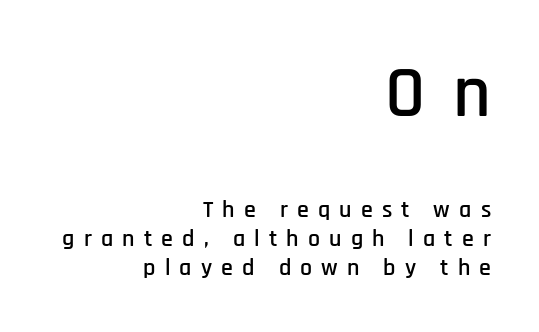
{"serif": "no", "italic": "no", "width": "condensed", "stroke_contrast": "low", "x_height": "large", "monospaced": "no", "underline": "no", "align": "right", "line_spacing_ratio": 1.2, "letter_spacing": "wide", "letter_spacing_em": 0.38, "larger_block": "first", "size_ratio": 3.04, "glyph_px": 73}
